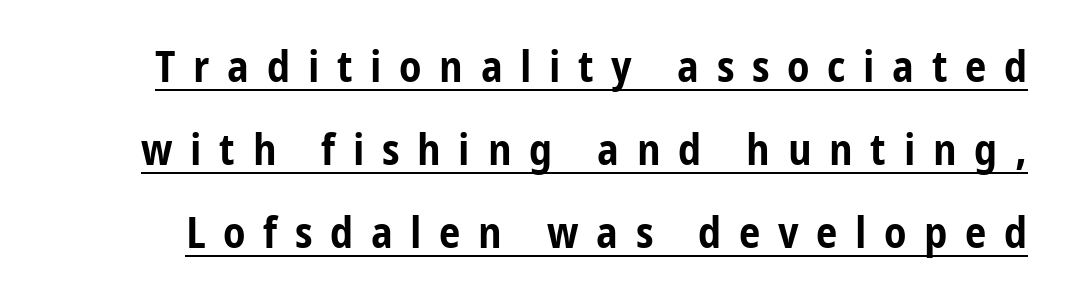
A sans-serif font was chosen for this passage. Each word looks stretched out because of the extra space between its letters. Varying glyph widths throughout — classic text-font behaviour. A typesetter would mark this as roman, not italic.
